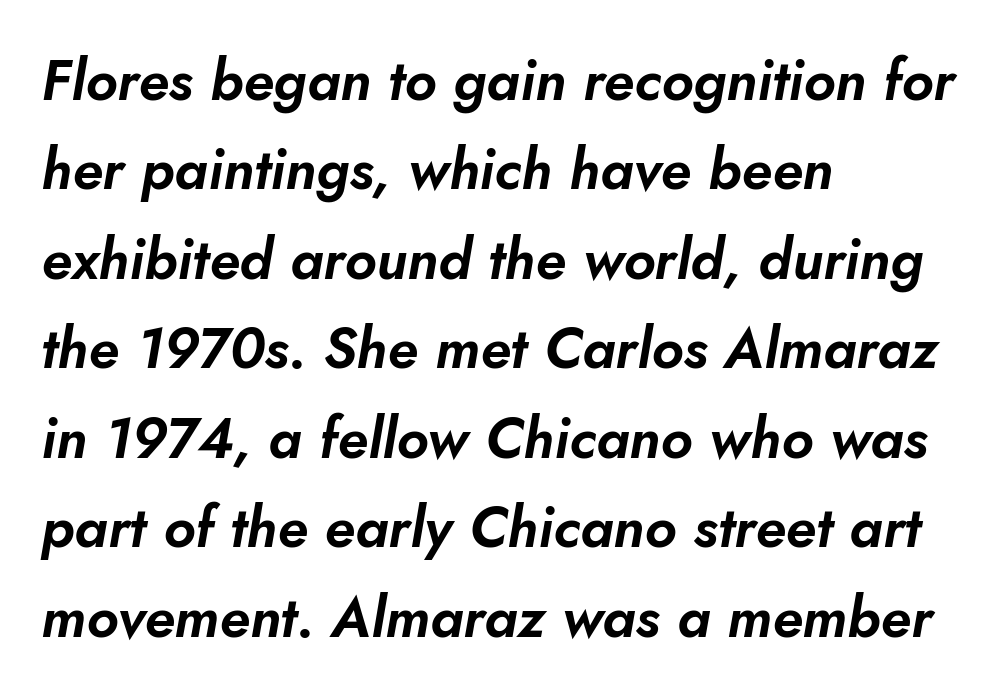
{"italic": "yes", "lean": "right", "slant_degrees": 10, "width": "normal", "stroke_contrast": "low", "x_height": "small", "monospaced": "no", "underline": "no", "align": "left", "line_spacing": "normal", "line_spacing_ratio": 1.57, "letter_spacing": "normal", "letter_spacing_em": 0.0, "glyph_px": 57}
